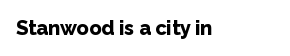
The rendering keeps characters at their native spacing. Underlining? Definitely not there. Nope, not italic — everything's standing straight. Set as a true bold cut, around the 700 mark.
